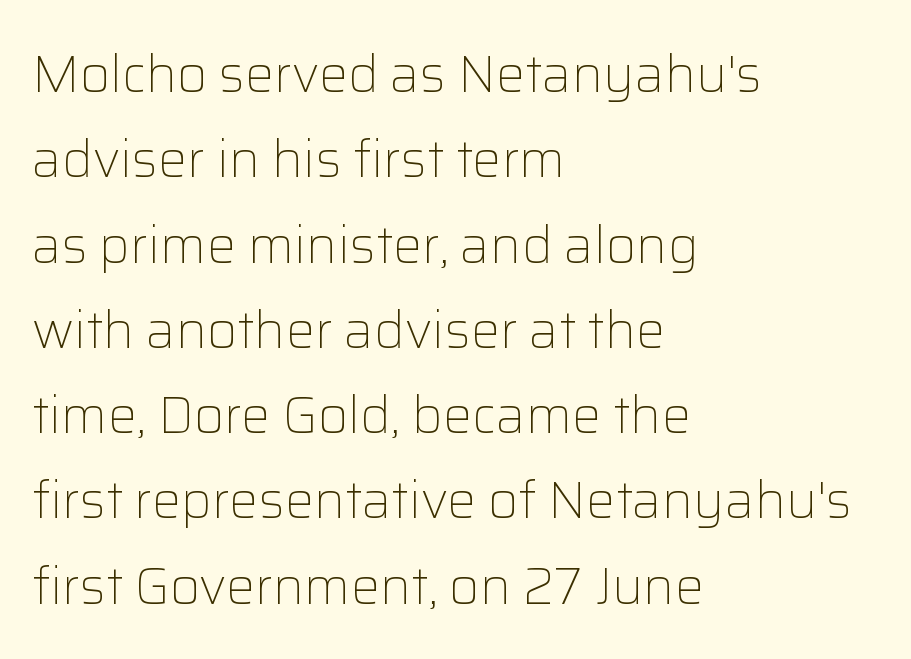
Typographically, this falls in the sans-serif category. Upright lettering throughout. Notice how descenders clear the ascenders below comfortably — that's standard leading. A quiet, ordinary-to-light weight characterises the typeface. Caption: standard tracking, unaltered.
